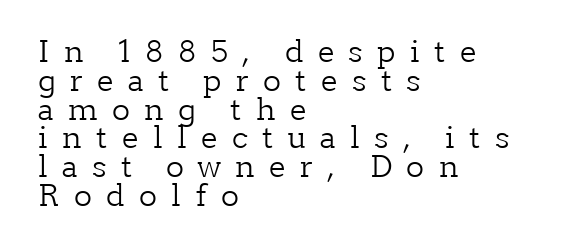
Q: Is the text bold? A: No.
Q: Is the text italic (slanted)? A: No, it is upright.
Q: Is the typeface a serif or a sans-serif typeface? A: Serif.
Q: Is the text underlined? A: No.
Q: How is the paragraph aligned? A: Left-aligned.
Q: Is the spacing between letters normal or unusually wide? A: Unusually wide.
Q: Is the spacing between lines tight, normal or loose? A: Tight.
Q: Width (condensed, normal, or wide)? A: Normal.
Q: Stroke contrast? A: Low.
Q: x-height? A: Medium.
Q: Monospaced? A: No.
